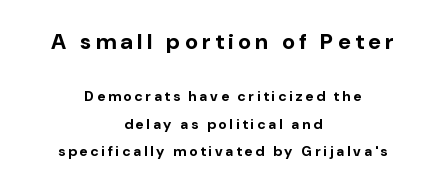
Heavy, bold letterforms. It's the straight-up-and-down kind of type. The words here are not underlined. These lines have a slow, spaced-out rhythm from letter to letter. The lines in this sample share a center point and differ in where they start and stop.
